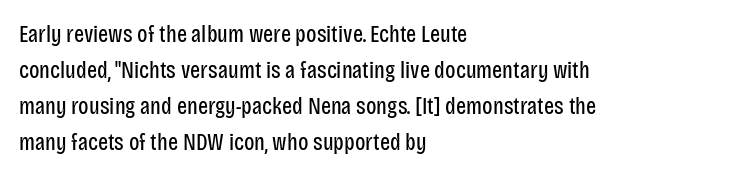
There is no visible air inserted between adjacent glyphs. The rendering anchors every line to the left-hand side. Counters stay open thanks to moderate or lighter strokes. Is there much room between lines? A standard amount, neither cramped nor airy. Type without underlining.
